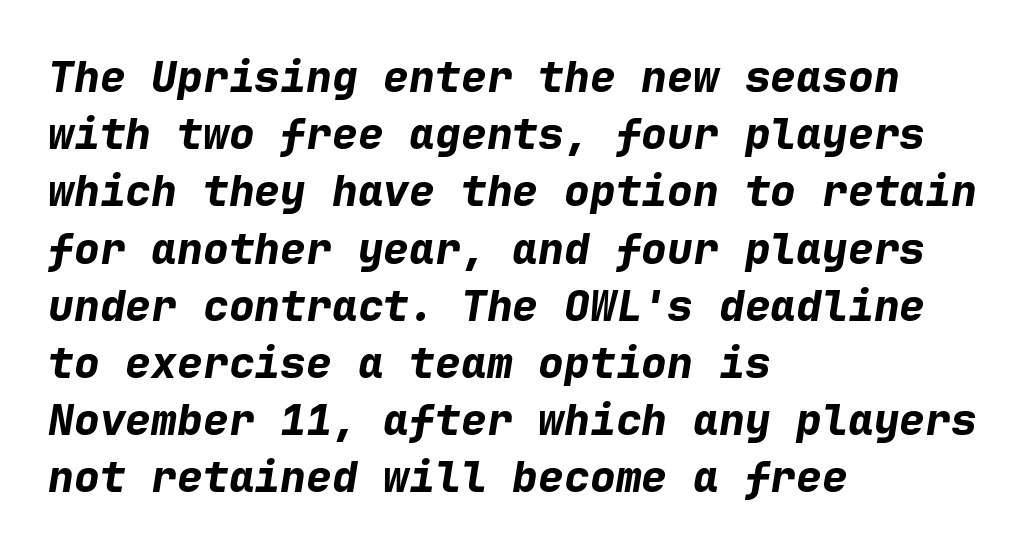
The line texture is even and compact thanks to regular tracking. The vertical gap from one line to the next is medium. Short and long lines alike share a common starting point at left. Stroke thickness is high; the sample reads as a true bold. Has an underline been added? It has not. You can tell it's italic because the verticals aren't actually vertical.
